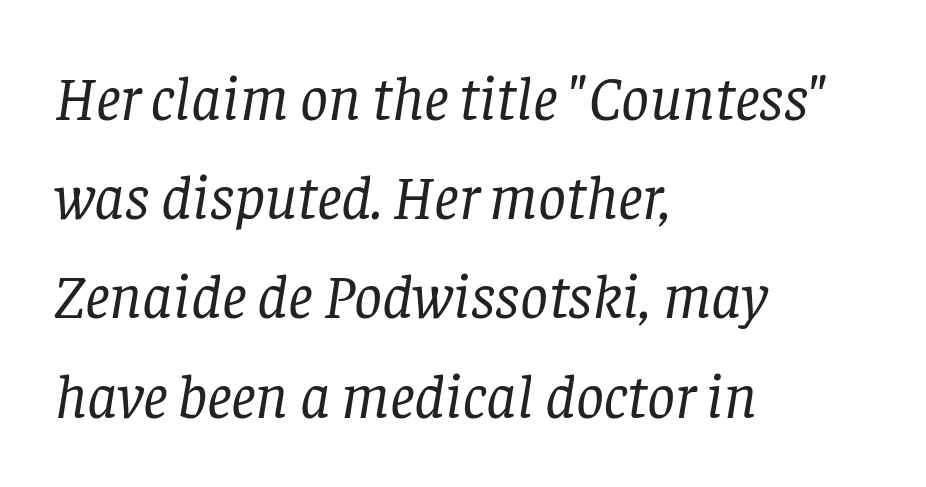
The image shows 62 px regular-weight serif type, italic (leaning right); set left-aligned, normal line spacing (1.6x), normal letter spacing, not underlined; low stroke contrast and a large x-height.
